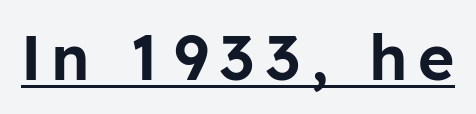
The passage shown is typed in a proportional face where columns would drift. The lettering is marked with a stroke running underneath it. Are there feet on the stems? There aren't — it's a sans. A roman cut, with each character standing at attention.
